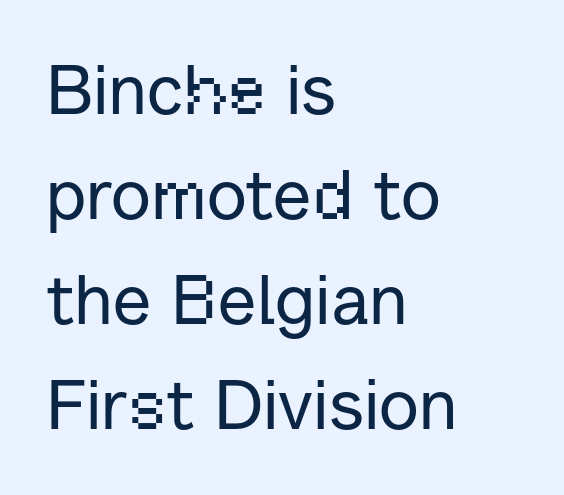
Teacher's note: observe the even left margin — that is flush-left alignment. Beneath every word, the page is bare. The type family on display is of the sans-serif kind. The lines sit at an ordinary, default distance from one another. This sample has the flowing, uneven cadence of proportional lettering.
